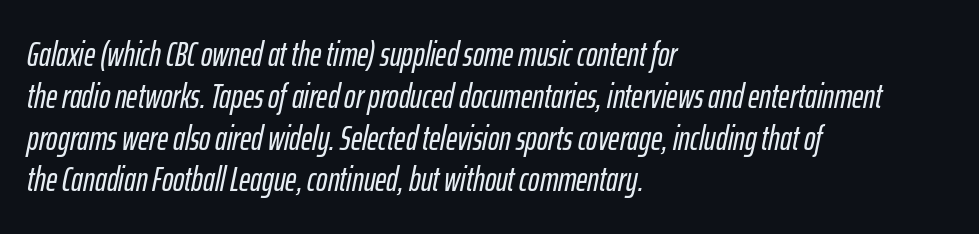
The image shows 34 px condensed type, italic (leaning right); set left-aligned, line spacing 1.23x, normal letter spacing, not underlined; low stroke contrast and a medium x-height.
